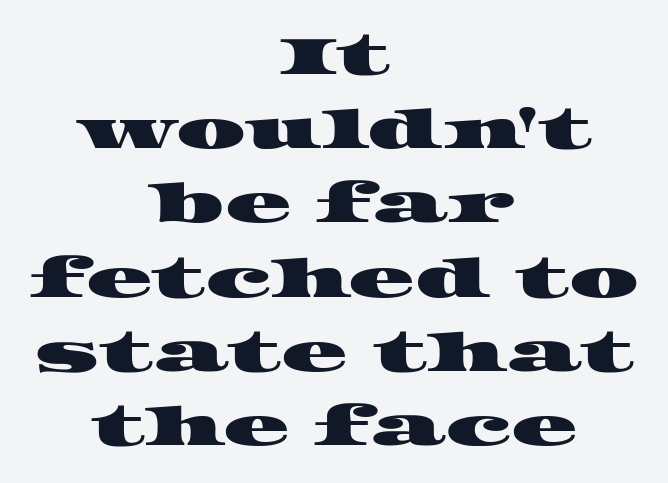
Q: Is the typeface a serif or a sans-serif typeface? A: Serif.
Q: Is the text underlined? A: No.
Q: How is the paragraph aligned? A: Centered.
Q: Is the spacing between letters normal or unusually wide? A: Normal.
Q: Is the spacing between lines tight, normal or loose? A: Normal.
Q: Width (condensed, normal, or wide)? A: Wide.
Q: Stroke contrast? A: High.
Q: x-height? A: Large.
Q: Monospaced? A: No.
